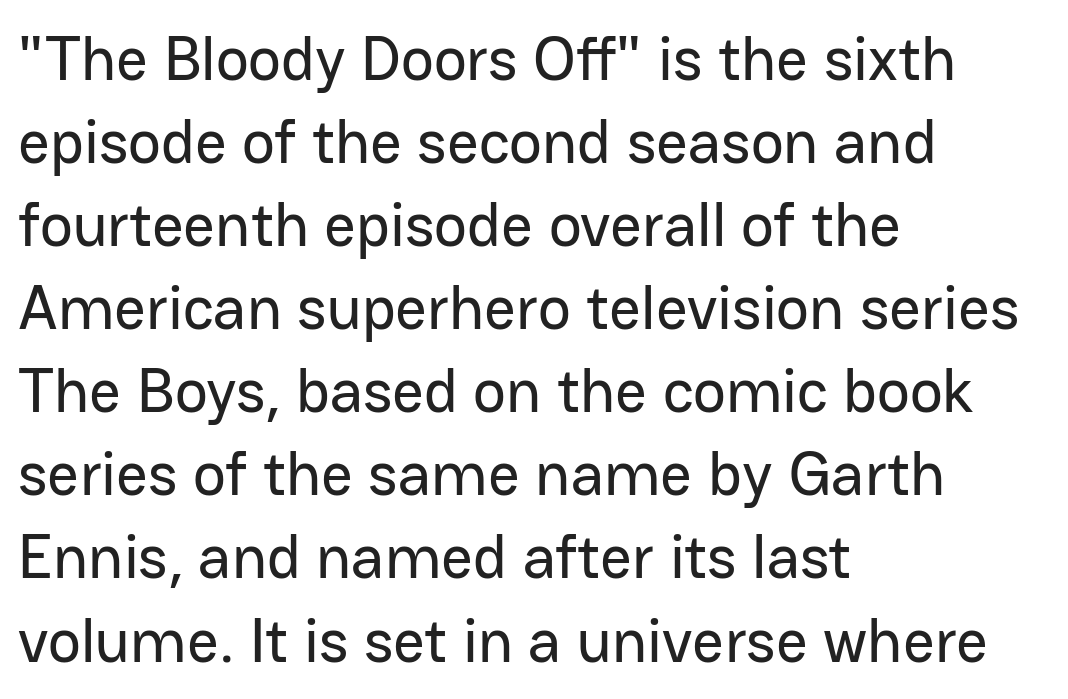
The image shows 62 px sans-serif type, upright; set left-aligned, normal line spacing (1.34x), normal letter spacing, not underlined; low stroke contrast and a medium x-height.
